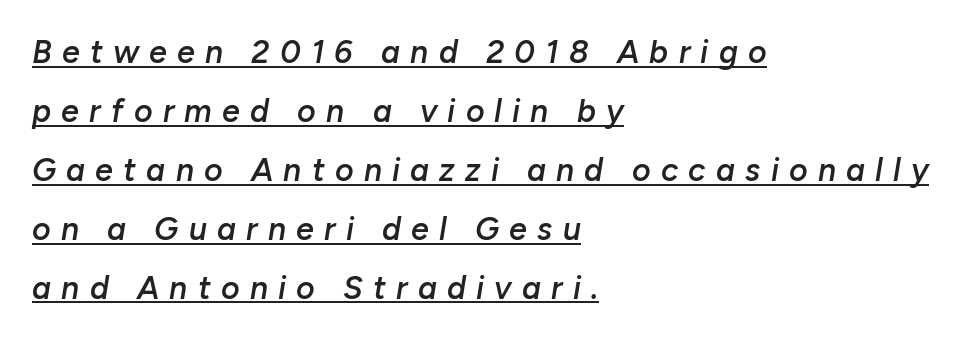
Q: Is the text bold? A: Semi-bold.
Q: Is the text italic (slanted)? A: Yes, it leans right by about 10 degrees.
Q: Is the text underlined? A: Yes.
Q: How is the paragraph aligned? A: Left-aligned.
Q: Is the spacing between letters normal or unusually wide? A: Unusually wide.
Q: Width (condensed, normal, or wide)? A: Normal.
Q: Stroke contrast? A: Low.
Q: x-height? A: Medium.
Q: Monospaced? A: No.
